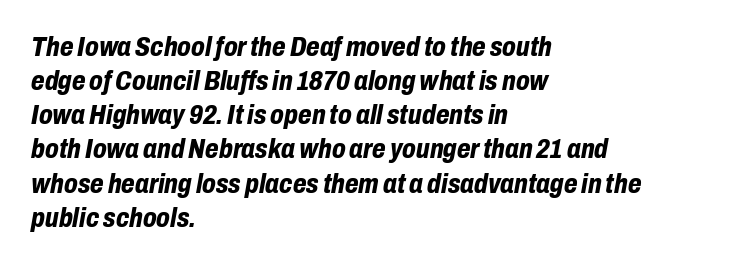
The image shows 28 px bold, condensed type, italic (leaning right); set left-aligned, line spacing 1.22x, normal letter spacing, not underlined; low stroke contrast and a medium x-height.
